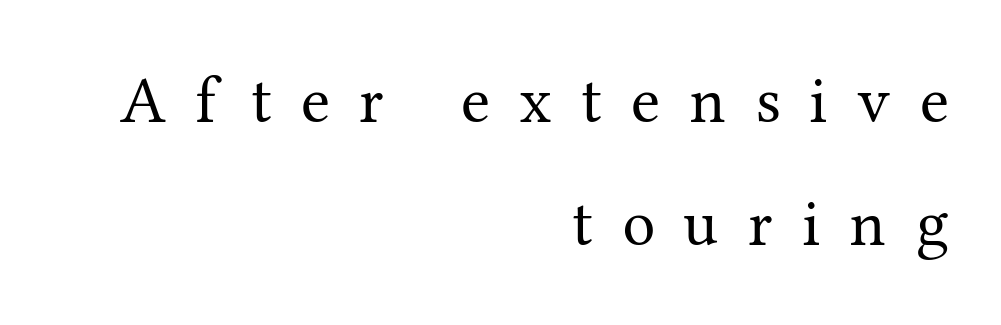
{"serif": "yes", "italic": "no", "bold": "no", "weight": "regular", "width": "normal", "stroke_contrast": "medium", "x_height": "medium", "monospaced": "no", "underline": "no", "align": "right", "line_spacing_ratio": 1.87, "letter_spacing": "wide", "letter_spacing_em": 0.44, "glyph_px": 66}
